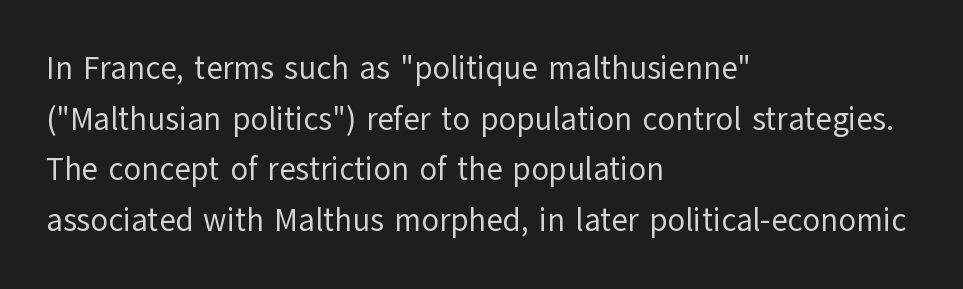
The image shows 32 px regular-weight sans-serif type, upright; set left-aligned, normal line spacing (1.58x), normal letter spacing, not underlined; low stroke contrast and a medium x-height.
